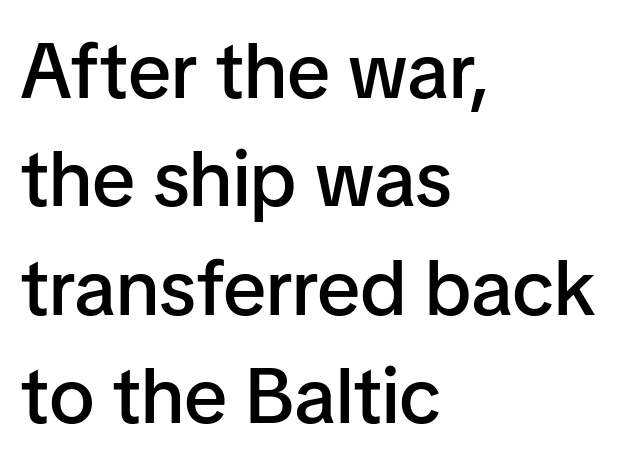
{"serif": "no", "italic": "no", "bold": "semi", "weight": "semibold", "width": "normal", "stroke_contrast": "low", "x_height": "medium", "monospaced": "no", "underline": "no", "align": "left", "line_spacing": "normal", "line_spacing_ratio": 1.39, "letter_spacing": "normal", "letter_spacing_em": 0.0, "glyph_px": 78}
